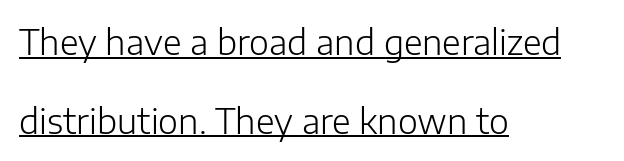
Observe the absence of serifs on each vertical stroke in this sample. There is no visible air inserted between adjacent glyphs. When letters stand straight like this, we call the style roman or upright. Each line of the rendering has a horizontal stroke beneath the glyphs. Students, observe: this is what heavily led, spacious text looks like. The letters advance in unequal steps, a hallmark of proportional type.
